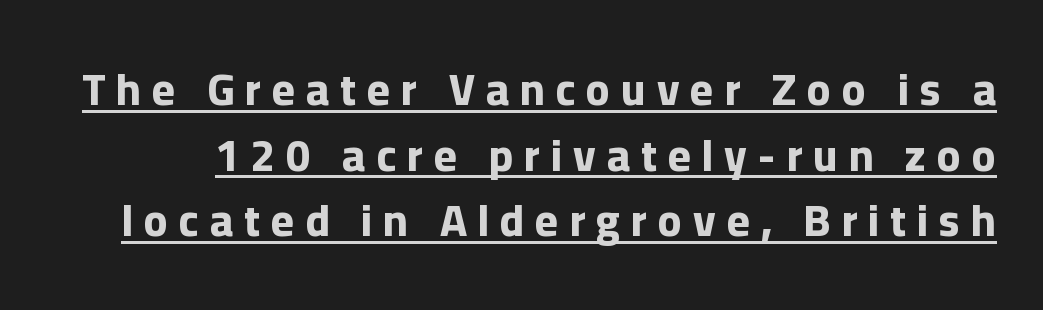
The image shows 44 px bold sans-serif type, upright; set normal line spacing (1.49x), unusually wide letter spacing (+0.25 em), underlined; low stroke contrast and a medium x-height.
